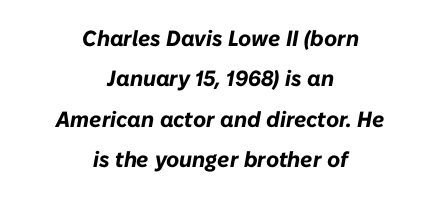
Q: Is the text bold? A: Yes.
Q: Is the text italic (slanted)? A: Yes, it leans right by about 10 degrees.
Q: Is the text underlined? A: No.
Q: How is the paragraph aligned? A: Centered.
Q: Is the spacing between letters normal or unusually wide? A: Normal.
